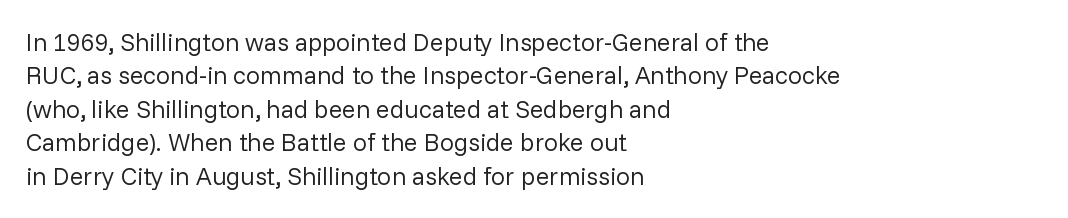
{"italic": "no", "bold": "no", "underline": "no", "align": "left", "line_spacing": "normal", "line_spacing_ratio": 1.34, "letter_spacing": "normal", "letter_spacing_em": 0.0, "glyph_px": 25}
